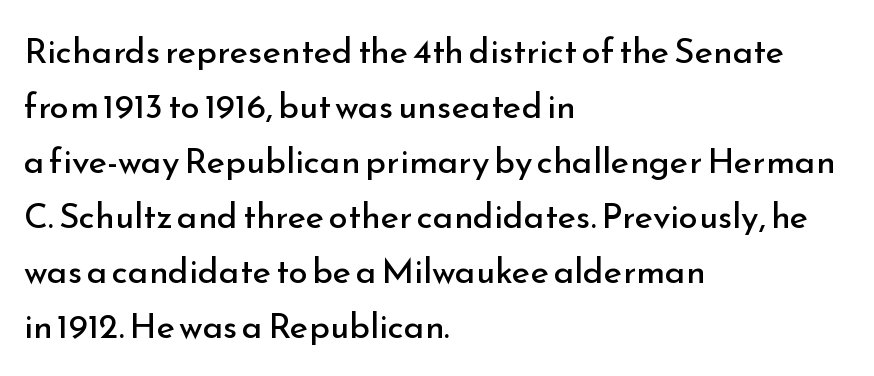
The image shows 35 px regular-weight sans-serif type, upright; set left-aligned, normal line spacing (1.57x), normal letter spacing, not underlined; low stroke contrast and a small x-height.
